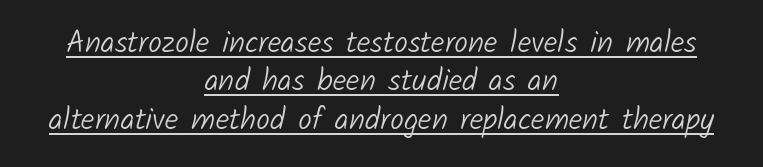
Q: Is the text bold? A: No.
Q: Is the typeface a serif or a sans-serif typeface? A: Sans-serif.
Q: Is the text underlined? A: Yes.
Q: How is the paragraph aligned? A: Centered.
Q: Is the spacing between letters normal or unusually wide? A: Normal.
Q: Width (condensed, normal, or wide)? A: Normal.
Q: Stroke contrast? A: Low.
Q: x-height? A: Medium.
Q: Monospaced? A: No.
